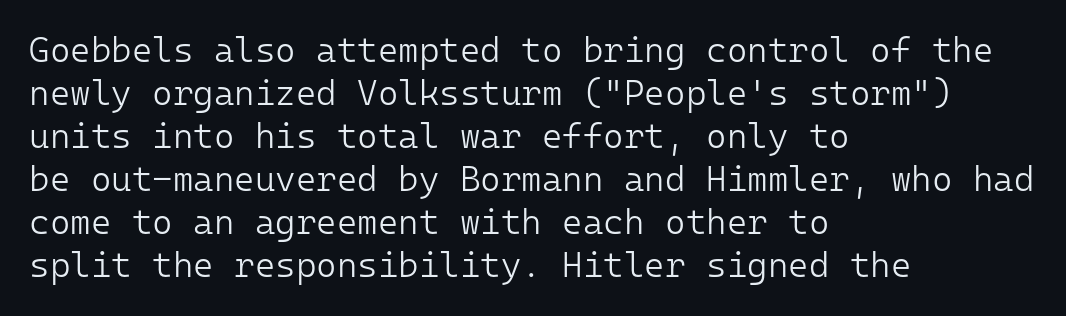
{"serif": "no", "italic": "no", "bold": "no", "weight": "light", "width": "normal", "stroke_contrast": "low", "x_height": "medium", "monospaced": "yes", "underline": "no", "align": "left", "line_spacing_ratio": 1.23, "letter_spacing": "normal", "letter_spacing_em": 0.0, "glyph_px": 35}
